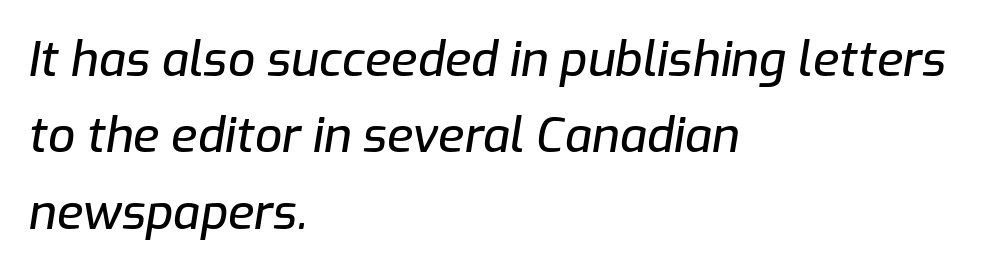
These lines are rendered in a variable-pitch font. This sample is left-justified, so line endings fall wherever the words run out. Quick note: interline space is typical. Looking at the ascenders, they clearly lean.
